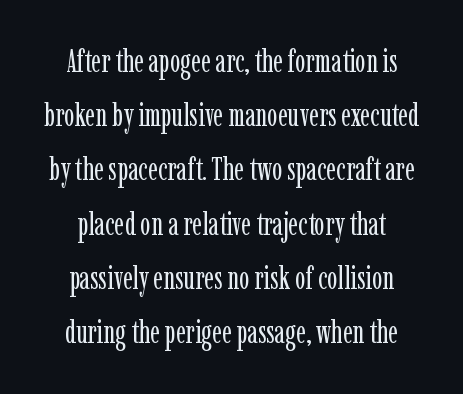
{"serif": "yes", "italic": "no", "bold": "no", "weight": "regular", "width": "condensed", "stroke_contrast": "low", "x_height": "medium", "monospaced": "no", "underline": "no", "line_spacing_ratio": 1.75, "letter_spacing": "normal", "letter_spacing_em": 0.0, "glyph_px": 31}
